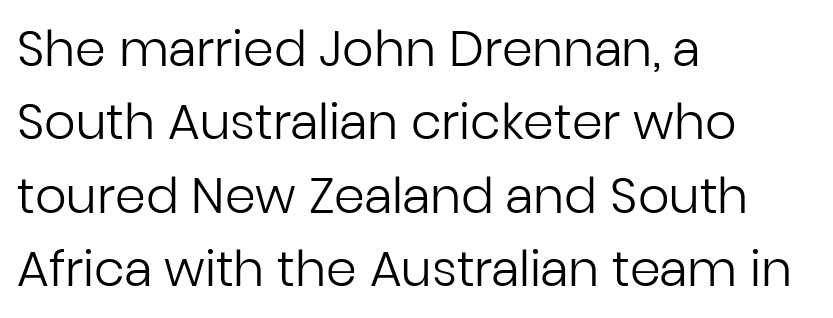
Q: Is the text bold? A: No.
Q: Is the text italic (slanted)? A: No, it is upright.
Q: Is the typeface a serif or a sans-serif typeface? A: Sans-serif.
Q: Is the text underlined? A: No.
Q: How is the paragraph aligned? A: Left-aligned.
Q: Is the spacing between letters normal or unusually wide? A: Normal.
Q: Is the spacing between lines tight, normal or loose? A: Normal.
Q: Width (condensed, normal, or wide)? A: Normal.
Q: Stroke contrast? A: Low.
Q: x-height? A: Medium.
Q: Monospaced? A: No.
